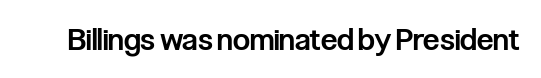
Q: Is the text bold? A: Semi-bold.
Q: Is the text italic (slanted)? A: No, it is upright.
Q: Is the typeface a serif or a sans-serif typeface? A: Sans-serif.
Q: Is the text underlined? A: No.
Q: Is the spacing between letters normal or unusually wide? A: Normal.
Q: Width (condensed, normal, or wide)? A: Condensed.
Q: Stroke contrast? A: Low.
Q: x-height? A: Medium.
Q: Monospaced? A: No.
